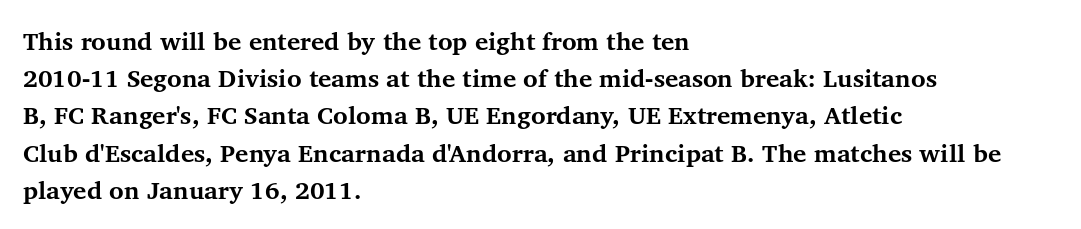
Q: Is the text bold? A: Yes.
Q: Is the text italic (slanted)? A: No, it is upright.
Q: Is the text underlined? A: No.
Q: How is the paragraph aligned? A: Left-aligned.
Q: Is the spacing between letters normal or unusually wide? A: Normal.
Q: Is the spacing between lines tight, normal or loose? A: Normal.
